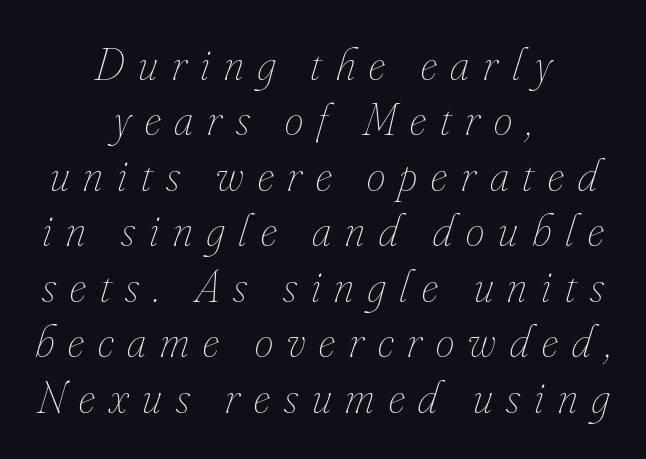
Q: Is the text bold? A: No.
Q: Is the text italic (slanted)? A: Yes, it leans right by about 16 degrees.
Q: Is the text underlined? A: No.
Q: How is the paragraph aligned? A: Centered.
Q: Is the spacing between letters normal or unusually wide? A: Unusually wide.
Q: Width (condensed, normal, or wide)? A: Condensed.
Q: Stroke contrast? A: Low.
Q: x-height? A: Small.
Q: Monospaced? A: No.
